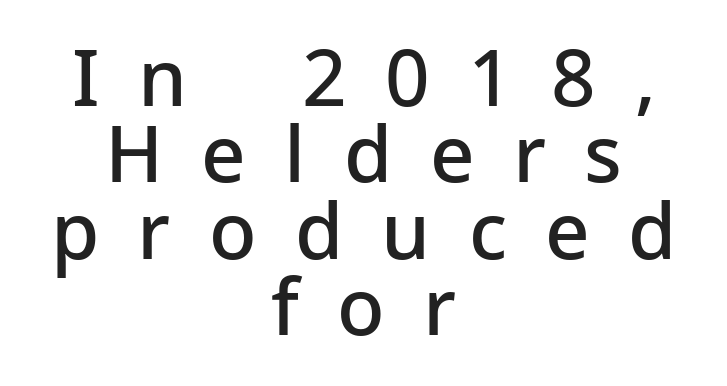
{"serif": "no", "italic": "no", "bold": "semi", "weight": "semibold", "width": "normal", "stroke_contrast": "low", "x_height": "medium", "monospaced": "no", "underline": "no", "align": "center", "line_spacing": "tight", "line_spacing_ratio": 0.98, "letter_spacing": "wide", "letter_spacing_em": 0.49, "glyph_px": 78}
